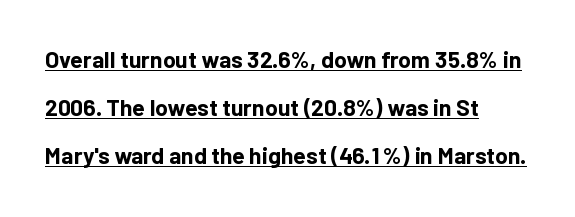
{"italic": "no", "bold": "yes", "underline": "yes", "align": "left", "line_spacing": "loose", "line_spacing_ratio": 2.09, "letter_spacing": "normal", "letter_spacing_em": 0.0, "glyph_px": 23}
